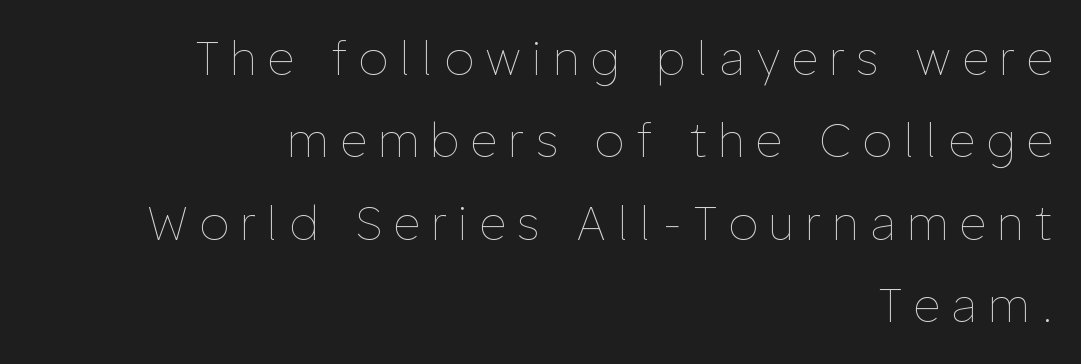
The image shows 46 px thin type, upright; set right-aligned, line spacing 1.79x, unusually wide letter spacing (+0.27 em), not underlined; low stroke contrast and a medium x-height.
